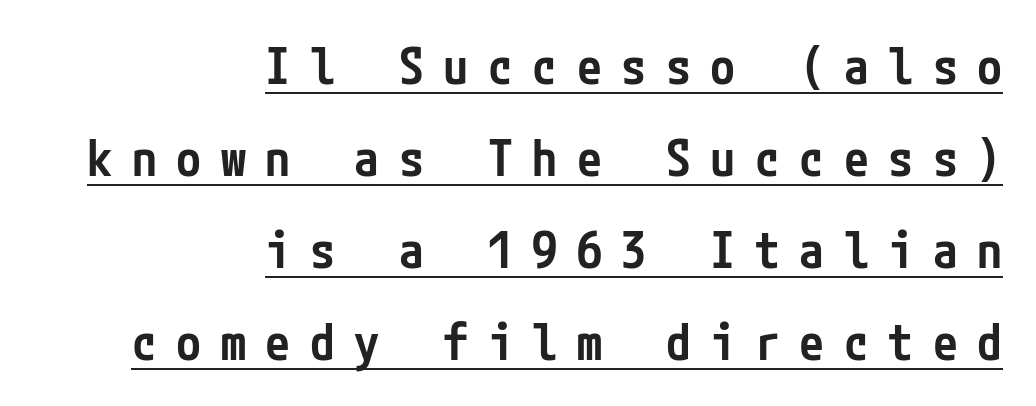
The image shows 50 px semibold, condensed sans-serif type, upright; set right-aligned, line spacing 1.84x, unusually wide letter spacing (+0.39 em), underlined; low stroke contrast and a medium x-height.
